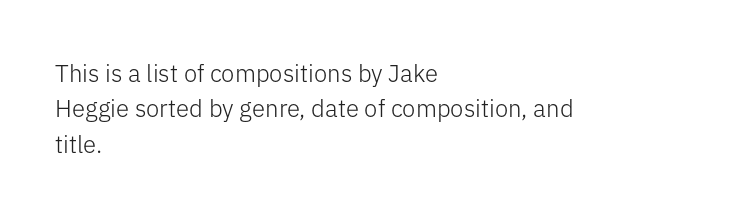
{"italic": "no", "bold": "no", "underline": "no", "align": "left", "line_spacing": "normal", "line_spacing_ratio": 1.47, "letter_spacing": "normal", "letter_spacing_em": 0.0, "glyph_px": 24}
